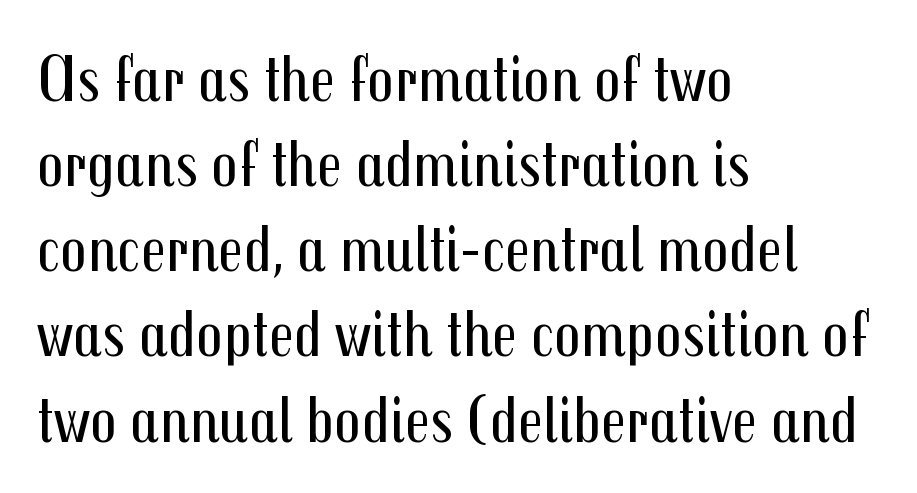
{"serif": "no", "italic": "no", "bold": "no", "weight": "regular", "width": "condensed", "stroke_contrast": "medium", "x_height": "medium", "monospaced": "no", "underline": "no", "align": "left", "line_spacing": "normal", "line_spacing_ratio": 1.29, "letter_spacing": "normal", "letter_spacing_em": 0.0, "glyph_px": 66}
